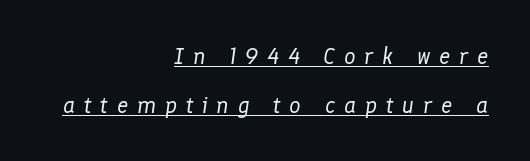
The image shows 23 px text type, italic (leaning right); set right-aligned, loose line spacing (2.11x), unusually wide letter spacing (+0.38 em), underlined.
